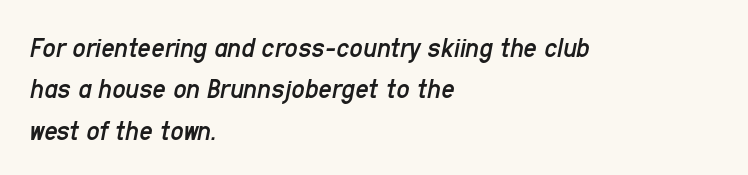
Look at the tracking — it's just the regular setting, nothing added. Line spacing here is normal. The gap between lines stays unmarked. This sample is left-justified, so line endings fall wherever the words run out. Designer's note — italics engaged. No chunkiness to these letters — they're not bold.
